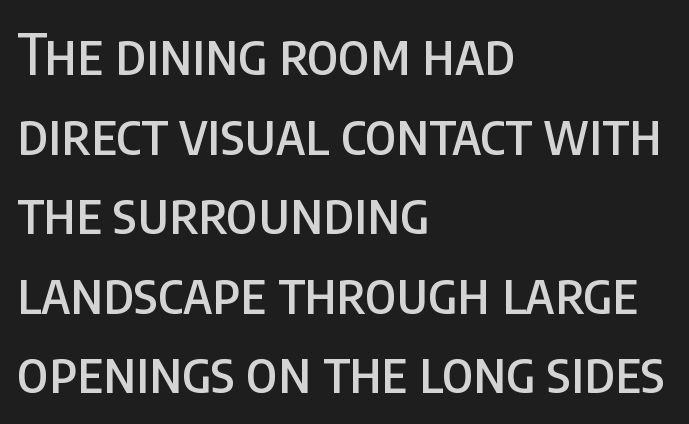
{"serif": "no", "italic": "no", "width": "condensed", "stroke_contrast": "low", "x_height": "large", "monospaced": "no", "underline": "no", "align": "left", "line_spacing": "normal", "line_spacing_ratio": 1.42, "letter_spacing": "normal", "letter_spacing_em": 0.0, "glyph_px": 56}
